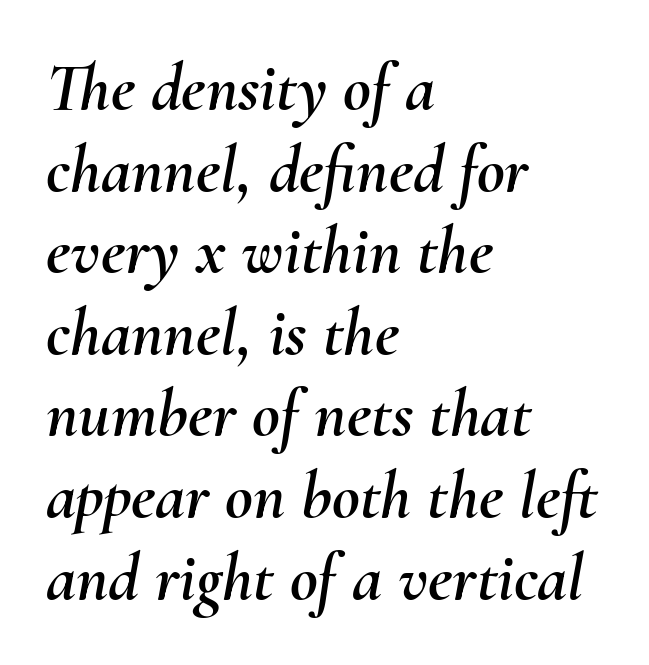
Check under the words: just untouched page. Reading down the block, your eye returns to a fixed left position each line. The face used here is proportionally spaced, like ordinary book or web type. These lines keep a tight, regular rhythm from letter to letter.
